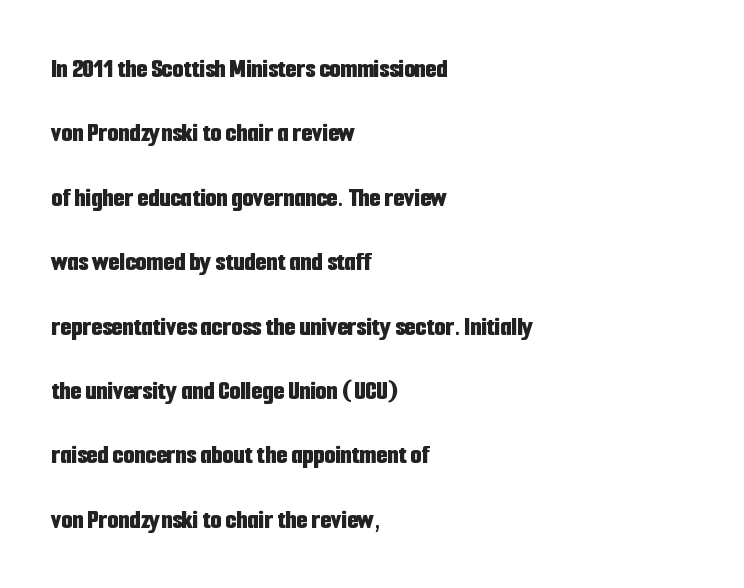
{"serif": "no", "italic": "no", "bold": "yes", "weight": "bold", "width": "condensed", "stroke_contrast": "low", "x_height": "medium", "monospaced": "no", "underline": "no", "align": "left", "line_spacing": "loose", "line_spacing_ratio": 2.3, "letter_spacing": "normal", "letter_spacing_em": 0.0, "glyph_px": 28}
